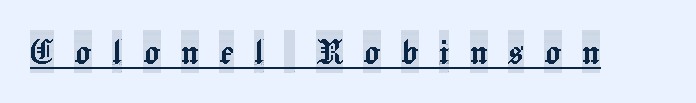
The image shows 43 px condensed serif type, upright; set unusually wide letter spacing (+0.47 em), underlined; a large x-height.
